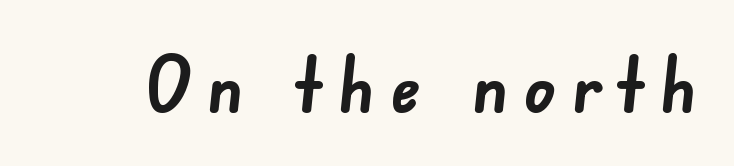
{"serif": "no", "bold": "yes", "weight": "semibold", "width": "normal", "stroke_contrast": "low", "x_height": "small", "monospaced": "no", "underline": "no", "letter_spacing": "wide", "letter_spacing_em": 0.2, "glyph_px": 77}
